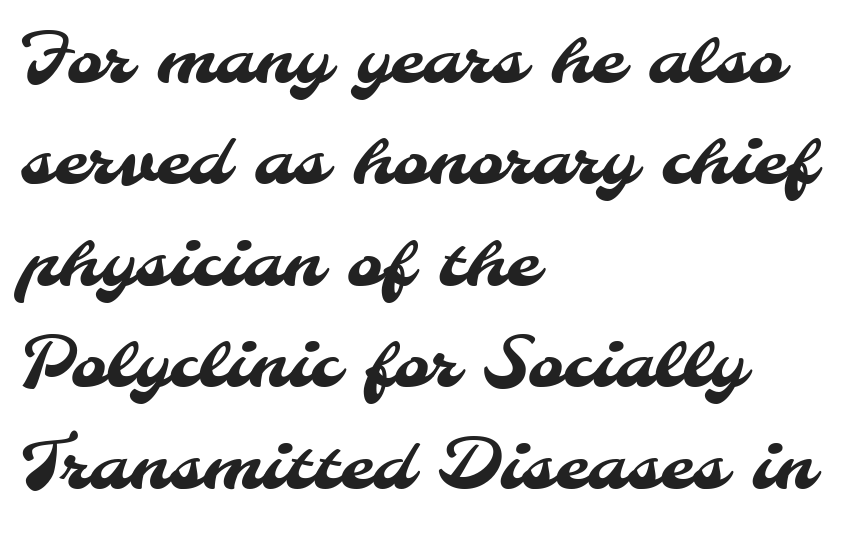
Reading down the block, your eye returns to a fixed left position each line. Character widths vary here, with narrow letters taking less room than wide ones. Leading matches the norm, producing a regular column. Just letters on the line, the space beneath them empty.
